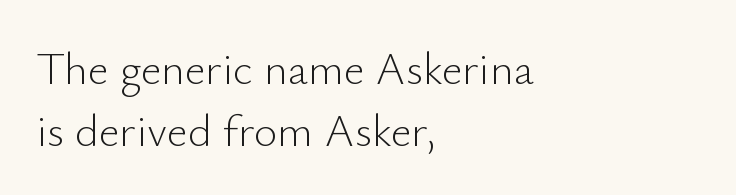
Every stem runs plumb, perpendicular to the baseline. A quiet, ordinary-to-light weight characterises the typeface. The line-height multiplier appears to be the usual default. A sans-serif font was chosen for this passage. The passage shown is typed in a proportional face where columns would drift. Layout note: lines flush left.
